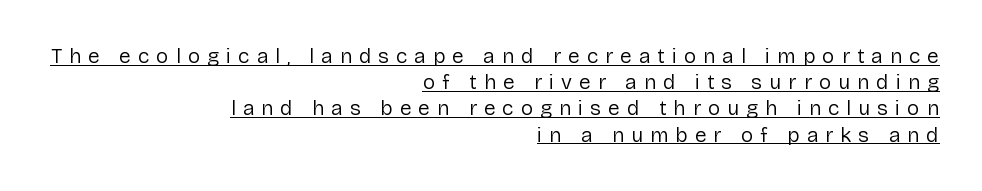
Q: Is the text bold? A: No.
Q: Is the text italic (slanted)? A: No, it is upright.
Q: Is the text underlined? A: Yes.
Q: How is the paragraph aligned? A: Right-aligned.
Q: Is the spacing between letters normal or unusually wide? A: Unusually wide.
Q: Is the spacing between lines tight, normal or loose? A: Normal.
